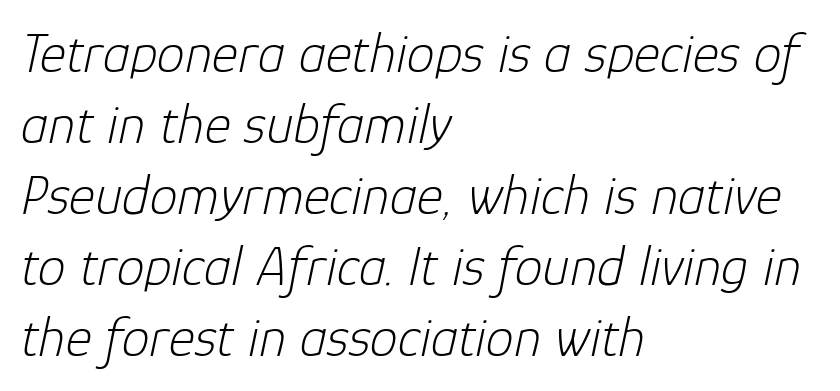
Q: Is the text bold? A: No.
Q: Is the text italic (slanted)? A: Yes, it leans right by about 12 degrees.
Q: Is the text underlined? A: No.
Q: How is the paragraph aligned? A: Left-aligned.
Q: Is the spacing between letters normal or unusually wide? A: Normal.
Q: Is the spacing between lines tight, normal or loose? A: Normal.
Q: Width (condensed, normal, or wide)? A: Normal.
Q: Stroke contrast? A: Low.
Q: x-height? A: Medium.
Q: Monospaced? A: No.
